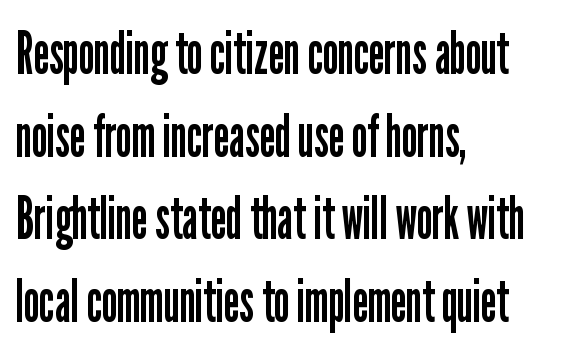
Q: Is the text bold? A: No.
Q: Is the text italic (slanted)? A: No, it is upright.
Q: Is the typeface a serif or a sans-serif typeface? A: Sans-serif.
Q: Is the text underlined? A: No.
Q: How is the paragraph aligned? A: Left-aligned.
Q: Is the spacing between letters normal or unusually wide? A: Normal.
Q: Is the spacing between lines tight, normal or loose? A: Normal.
Q: Width (condensed, normal, or wide)? A: Condensed.
Q: Stroke contrast? A: Low.
Q: x-height? A: Medium.
Q: Monospaced? A: No.
